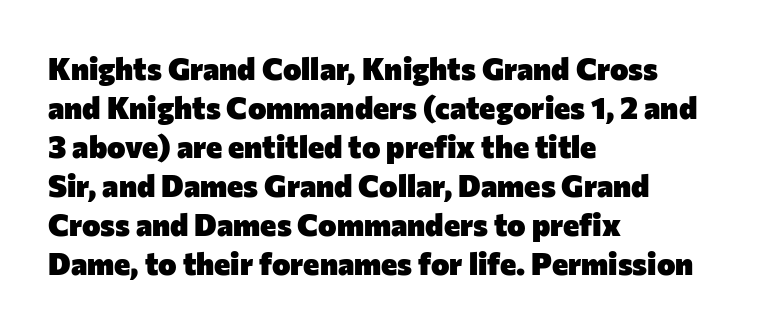
The image shows 31 px heavy sans-serif type, upright; set left-aligned, normal line spacing (1.26x), normal letter spacing, not underlined; low stroke contrast and a medium x-height.
